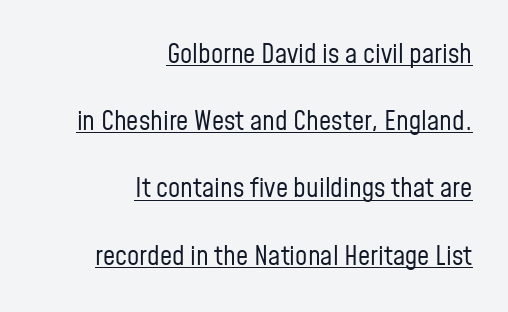
{"italic": "no", "bold": "no", "underline": "yes", "align": "right", "line_spacing": "loose", "line_spacing_ratio": 2.49, "letter_spacing": "normal", "letter_spacing_em": 0.0, "glyph_px": 27}
